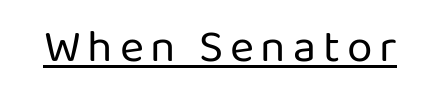
The lettering is marked with a stroke running underneath it. These lines were composed using upright roman letters. The letterforms sit at book weight or below. Serif or sans? Sans — the stroke terminals are bare. A typesetter would call this proportional, since set widths differ per character.
